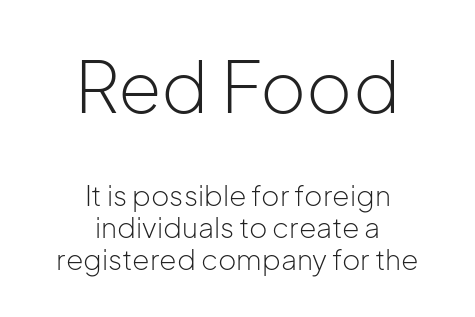
Size hierarchy here favors the leading block over the trailing one. Weight: regular or lighter. Descender tails drop into unmarked territory. Every character sits straight up, as roman type does. The rag falls on both sides of this text block equally.
